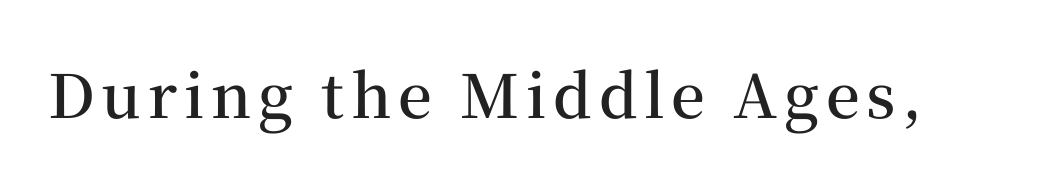
Look at the stroke-to-counter ratio: somewhat heavy, a semibold. Classification — serif. A typesetter would call this proportional, since set widths differ per character. Unlike italic type, these characters show no tilt at all.
